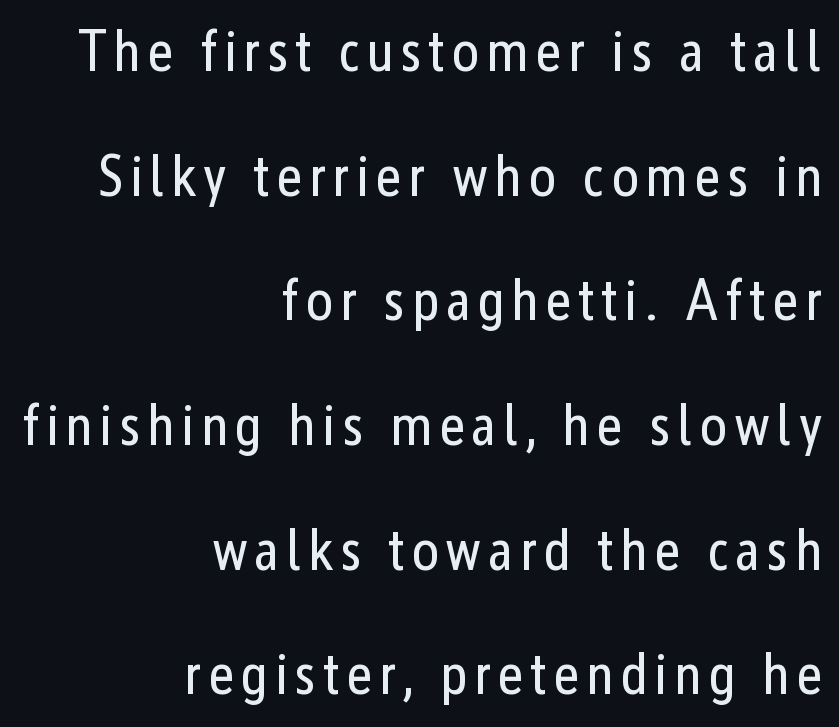
Q: Is the text bold? A: No.
Q: Is the text italic (slanted)? A: No, it is upright.
Q: Is the typeface a serif or a sans-serif typeface? A: Sans-serif.
Q: Is the text underlined? A: No.
Q: How is the paragraph aligned? A: Right-aligned.
Q: Is the spacing between lines tight, normal or loose? A: Loose.
Q: Width (condensed, normal, or wide)? A: Condensed.
Q: Stroke contrast? A: Low.
Q: x-height? A: Medium.
Q: Monospaced? A: No.
